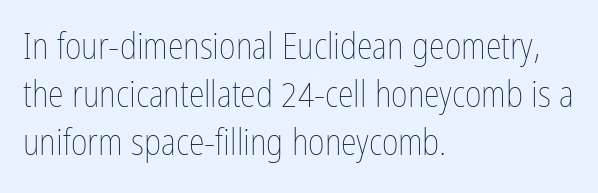
The image shows 36 px thin, condensed type, upright; set left-aligned, normal line spacing (1.34x), normal letter spacing, not underlined; low stroke contrast and a medium x-height.
